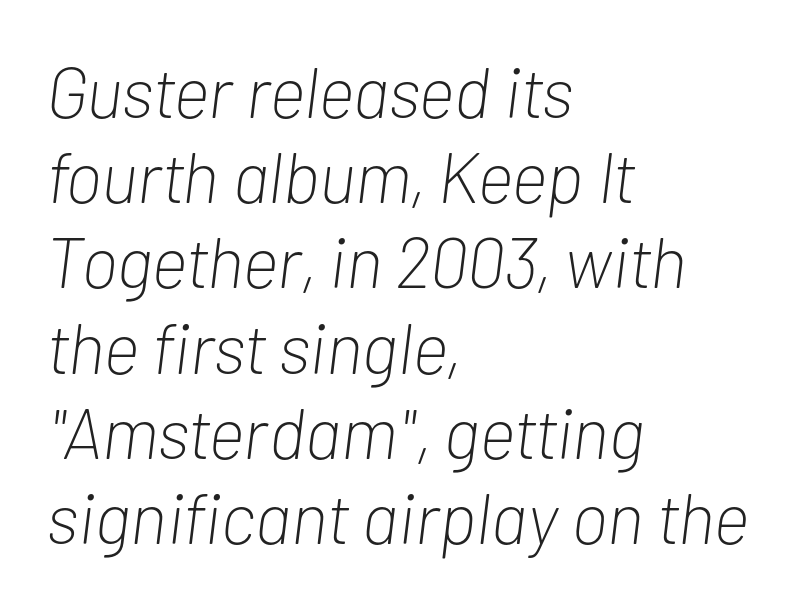
The rendering uses natural spacing where letterforms have individual widths. Alignment: flush left. The letters are slanted; this is an italic face. Students, note that the glyphs here touch the page at normal intervals. A light-to-regular cut is what we see here. The string is rendered with underlining switched off.
